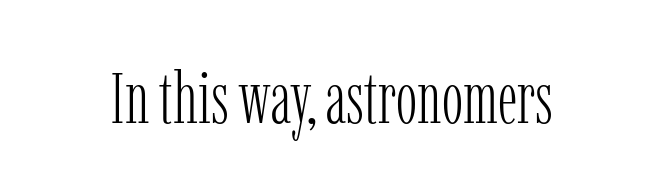
Q: Is the text bold? A: No.
Q: Is the text italic (slanted)? A: No, it is upright.
Q: Is the typeface a serif or a sans-serif typeface? A: Serif.
Q: Is the text underlined? A: No.
Q: Is the spacing between letters normal or unusually wide? A: Normal.
Q: Width (condensed, normal, or wide)? A: Condensed.
Q: Stroke contrast? A: Low.
Q: x-height? A: Medium.
Q: Monospaced? A: No.
